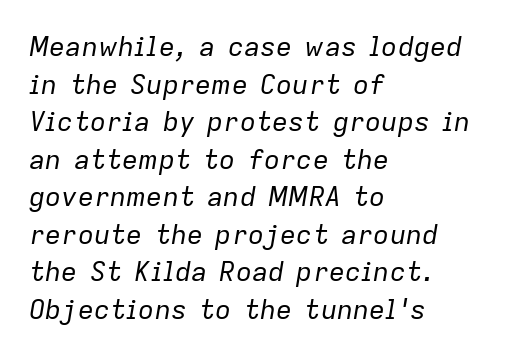
Q: Is the text bold? A: No.
Q: Is the text italic (slanted)? A: Yes, it leans right by about 9 degrees.
Q: Is the text underlined? A: No.
Q: How is the paragraph aligned? A: Left-aligned.
Q: Is the spacing between letters normal or unusually wide? A: Normal.
Q: Is the spacing between lines tight, normal or loose? A: Normal.
